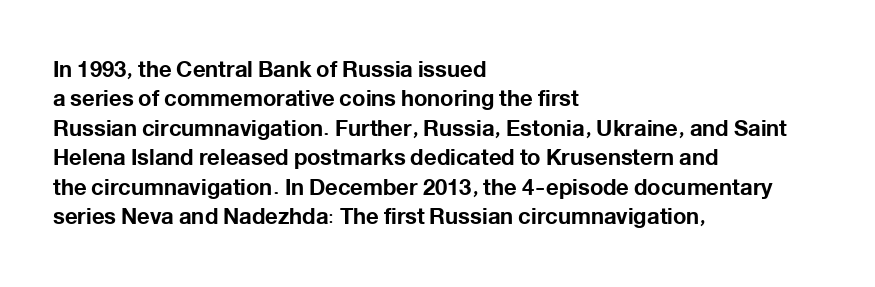
Q: Is the text bold? A: Yes.
Q: Is the text italic (slanted)? A: No, it is upright.
Q: Is the text underlined? A: No.
Q: How is the paragraph aligned? A: Left-aligned.
Q: Is the spacing between letters normal or unusually wide? A: Normal.
Q: Is the spacing between lines tight, normal or loose? A: Normal.
